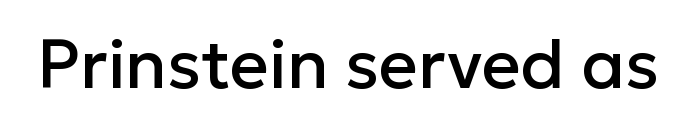
The image shows 68 px sans-serif type, upright; set normal letter spacing, not underlined; low stroke contrast and a medium x-height.
